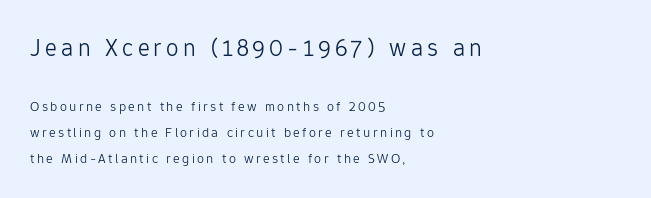
{"italic": "no", "bold": "no", "underline": "no", "align": "left", "line_spacing_ratio": 1.84, "larger_block": "first", "size_ratio": 1.79, "glyph_px": 25}
